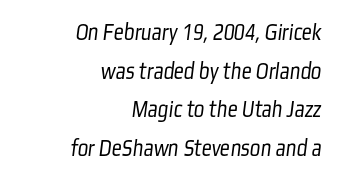
The image shows 25 px text type; set right-aligned, normal line spacing (1.55x), normal letter spacing, not underlined.
